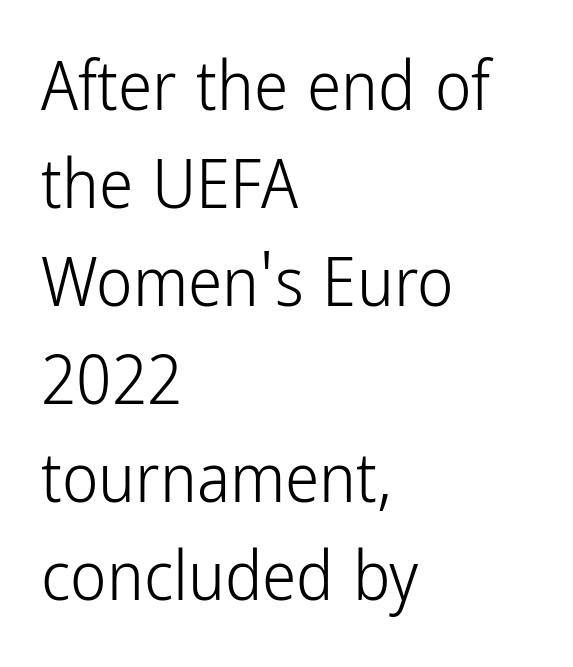
The image shows 69 px light, condensed sans-serif type, upright; set left-aligned, normal line spacing (1.42x), normal letter spacing, not underlined; low stroke contrast and a medium x-height.
